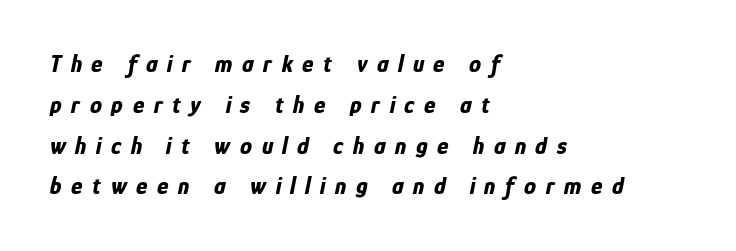
The image shows 24 px bold type, italic (leaning right); set left-aligned, normal line spacing (1.7x), unusually wide letter spacing (+0.4 em), not underlined.
